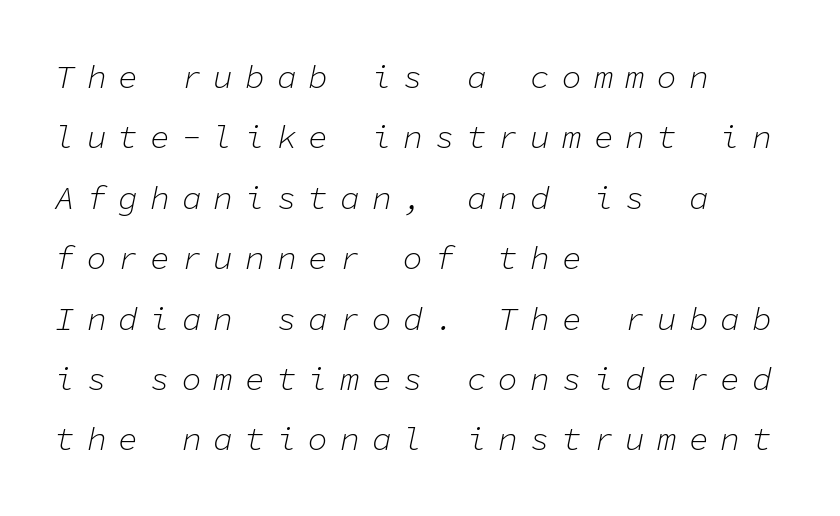
The image shows 33 px light type, italic (leaning right), monospaced; set left-aligned, line spacing 1.83x, unusually wide letter spacing (+0.36 em), not underlined; low stroke contrast and a medium x-height.
